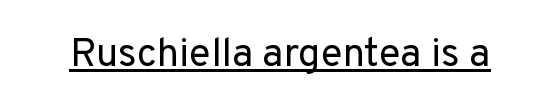
The image shows 40 px regular-weight sans-serif type, upright; set normal letter spacing, underlined; low stroke contrast and a medium x-height.
